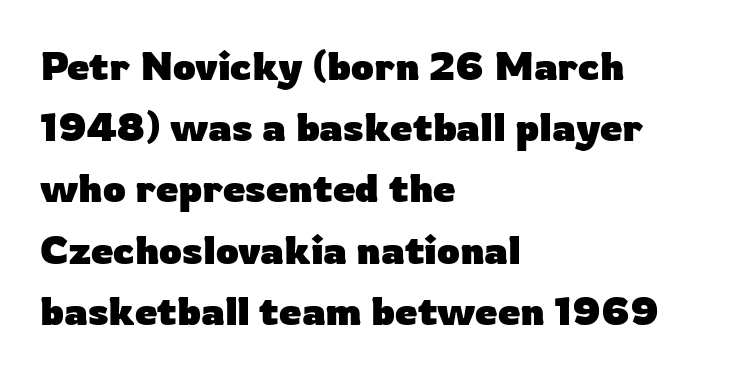
The image shows 40 px heavy sans-serif type, upright; set left-aligned, normal line spacing (1.53x), normal letter spacing, not underlined; low stroke contrast and a medium x-height.
